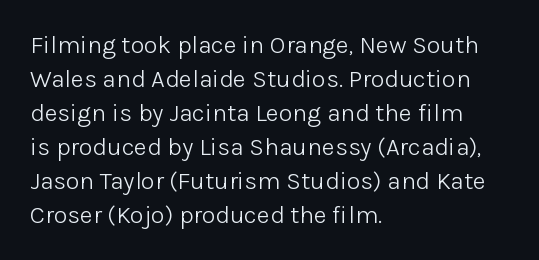
{"italic": "no", "bold": "no", "underline": "no", "align": "left", "line_spacing": "normal", "line_spacing_ratio": 1.36, "letter_spacing": "normal", "letter_spacing_em": 0.0, "glyph_px": 25}
